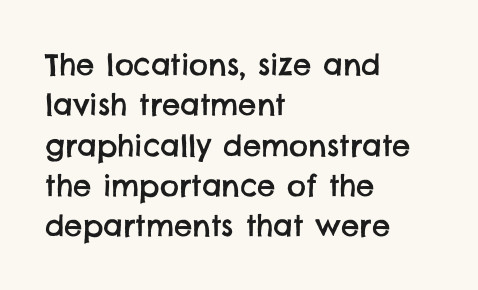
{"serif": "no", "width": "normal", "stroke_contrast": "low", "x_height": "large", "monospaced": "no", "underline": "no", "align": "left", "line_spacing": "normal", "line_spacing_ratio": 1.39, "letter_spacing": "normal", "letter_spacing_em": 0.0, "glyph_px": 29}
